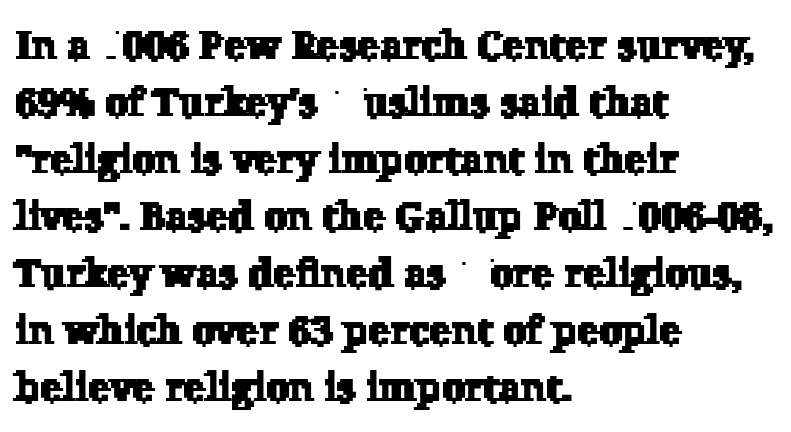
Q: Is the typeface a serif or a sans-serif typeface? A: Serif.
Q: Is the text underlined? A: No.
Q: How is the paragraph aligned? A: Left-aligned.
Q: Is the spacing between letters normal or unusually wide? A: Normal.
Q: Is the spacing between lines tight, normal or loose? A: Normal.
Q: Width (condensed, normal, or wide)? A: Normal.
Q: Stroke contrast? A: Low.
Q: x-height? A: Medium.
Q: Monospaced? A: No.
